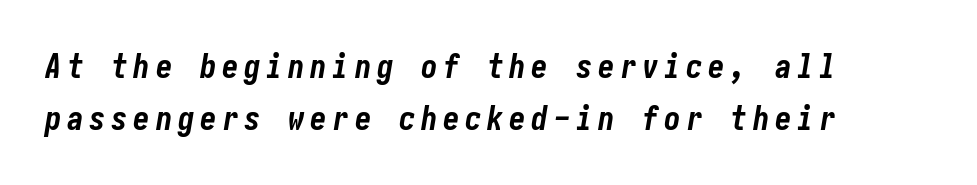
The letters are bold, with thick, heavy strokes. Is there much room between lines? A standard amount, neither cramped nor airy. Italic: yes, the glyphs are oblique. The space directly below the letters is spotless. This sample is left-justified, so line endings fall wherever the words run out.
